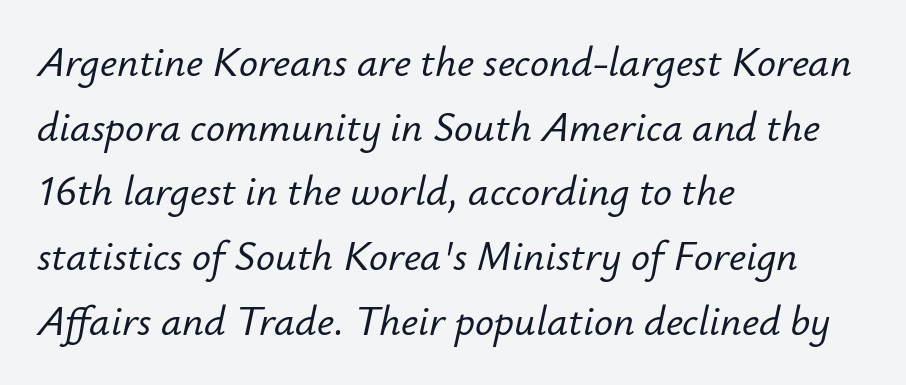
The image shows 42 px text type, italic (leaning right); set left-aligned, normal line spacing (1.54x), normal letter spacing, not underlined; low stroke contrast and a small x-height.
